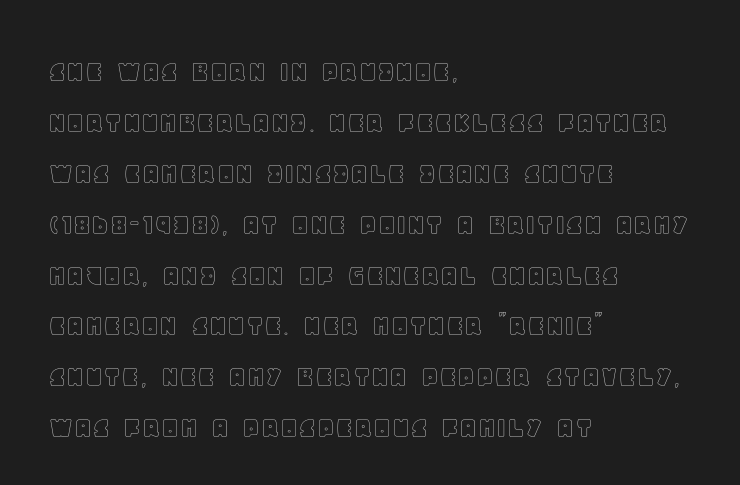
The image shows 32 px text type, upright; set left-aligned, normal line spacing (1.59x), normal letter spacing, not underlined; a large x-height.
